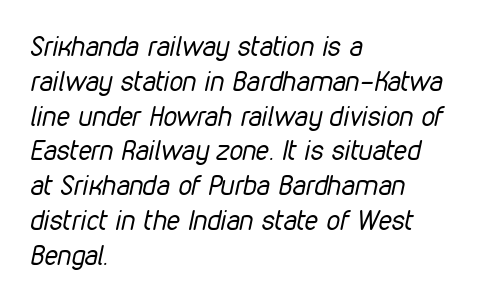
{"italic": "yes", "lean": "right", "slant_degrees": 12, "bold": "no", "underline": "no", "align": "left", "line_spacing": "normal", "line_spacing_ratio": 1.29, "letter_spacing": "normal", "letter_spacing_em": 0.0, "glyph_px": 27}
